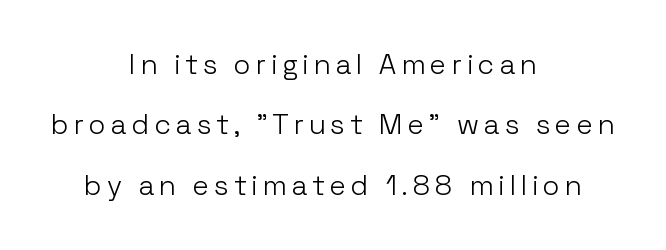
The image shows 28 px light sans-serif type, upright; set centered, loose line spacing (2.16x), not underlined; low stroke contrast and a medium x-height.
